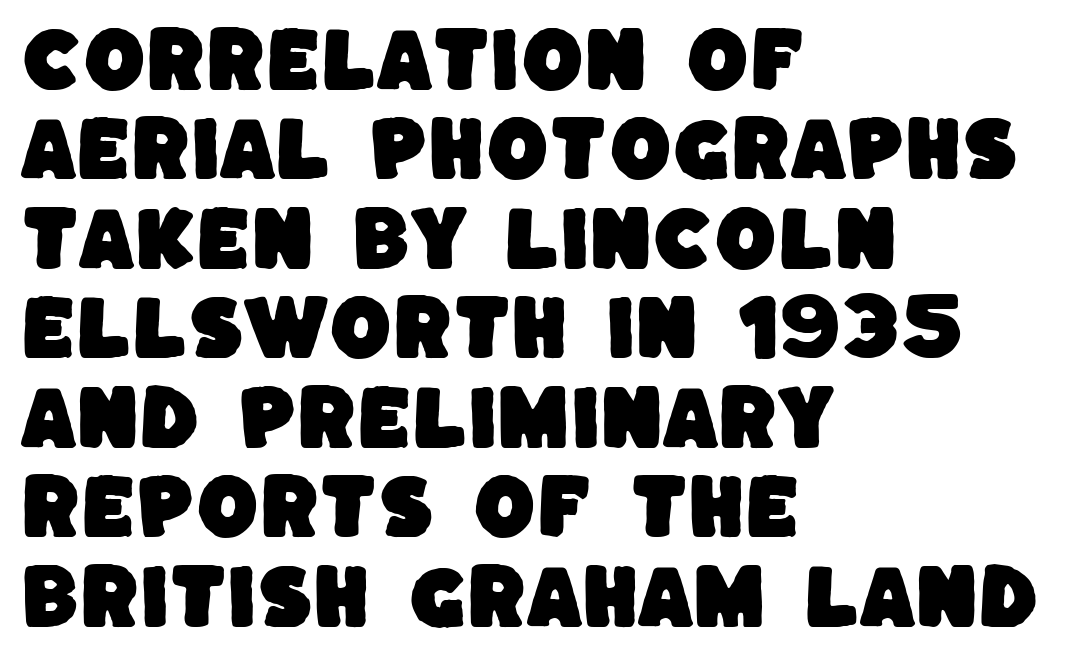
This rendering employs a face without finishing strokes, i.e., a sans-serif. The line texture is even and compact thanks to regular tracking. A bare baseline throughout the passage. The lines are quadded left.
